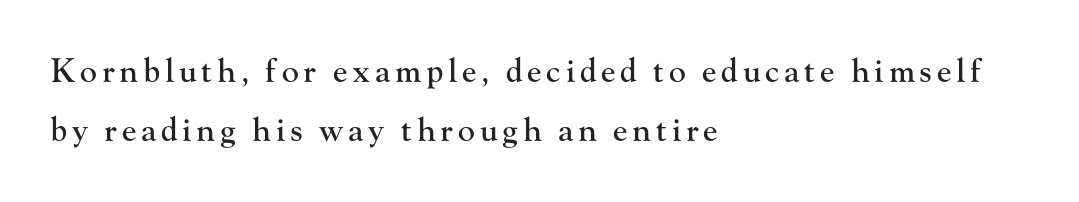
Where is the straight margin? On the left. Is this a fixed-width face? No — the glyphs have proportional, varying widths. Type style note: has serifs. No word sits above an underline. Italic: no, the glyphs are upright roman.
